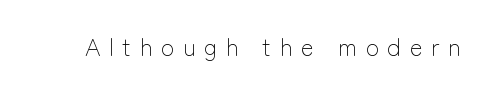
The image shows 24 px text type, upright; set unusually wide letter spacing (+0.36 em), not underlined.
